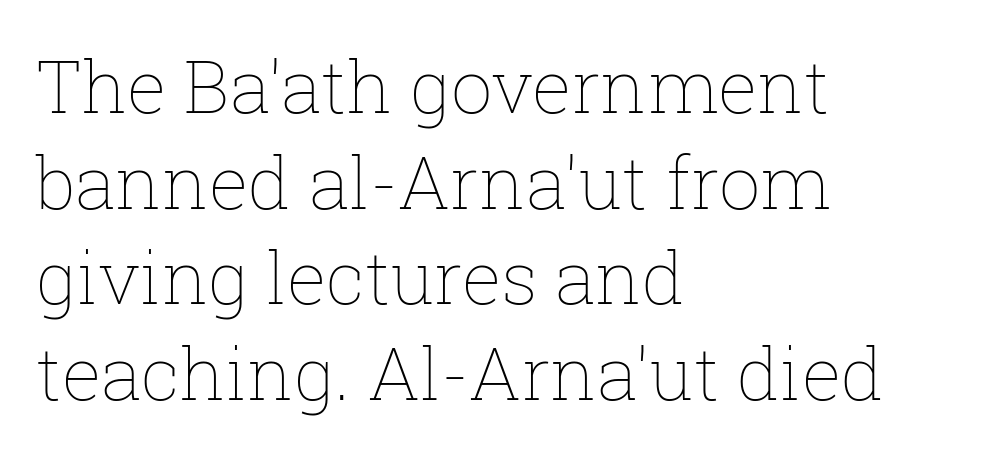
{"italic": "no", "bold": "no", "weight": "thin", "width": "normal", "stroke_contrast": "low", "x_height": "medium", "monospaced": "no", "underline": "no", "align": "left", "line_spacing": "normal", "line_spacing_ratio": 1.31, "letter_spacing": "normal", "letter_spacing_em": 0.0, "glyph_px": 73}
